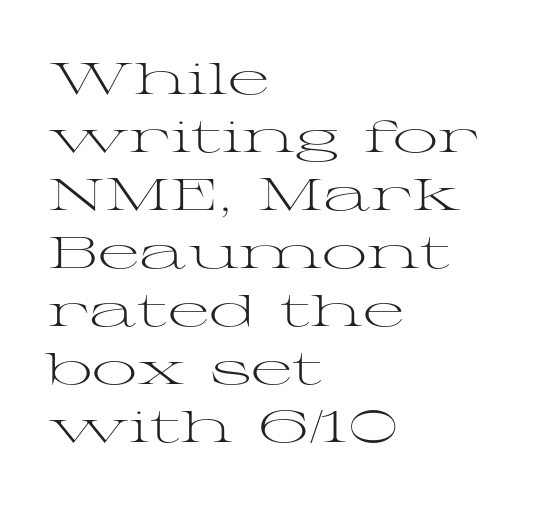
{"serif": "yes", "italic": "no", "bold": "no", "weight": "light", "width": "wide", "stroke_contrast": "medium", "x_height": "medium", "monospaced": "no", "underline": "no", "align": "left", "line_spacing": "normal", "line_spacing_ratio": 1.29, "letter_spacing": "normal", "letter_spacing_em": 0.0, "glyph_px": 45}
